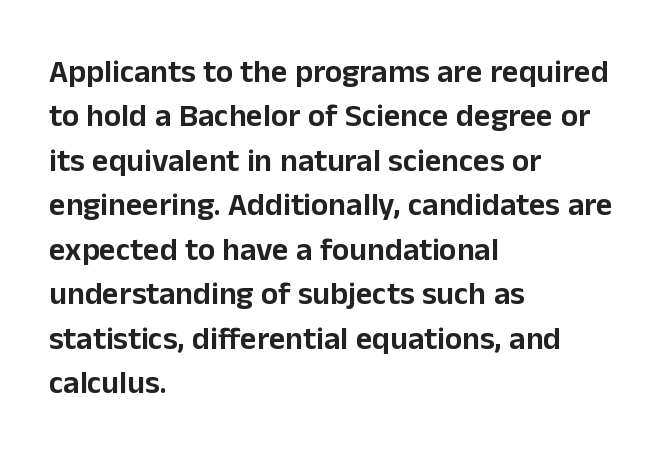
This sample has the flowing, uneven cadence of proportional lettering. A sans-serif font was chosen for this passage. A classic flush-left, rag-right setting is used for this passage. Posture: vertical. Honestly, the letter spacing is just normal — you wouldn't notice it.
